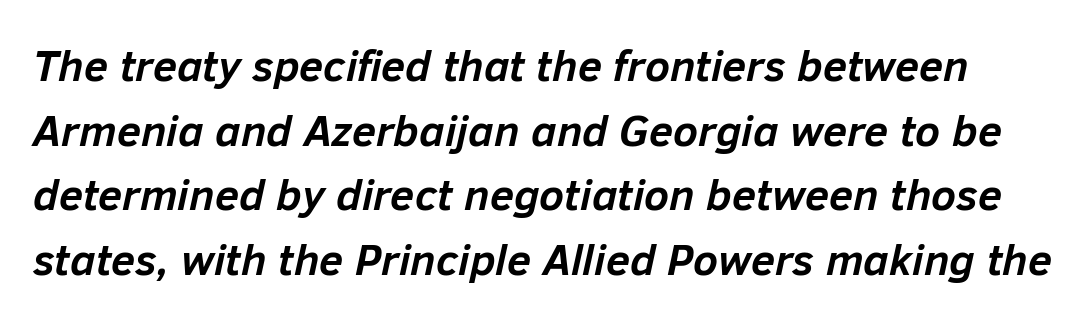
The image shows 44 px semibold type, italic (leaning right); set normal line spacing (1.47x), normal letter spacing, not underlined; low stroke contrast and a medium x-height.
